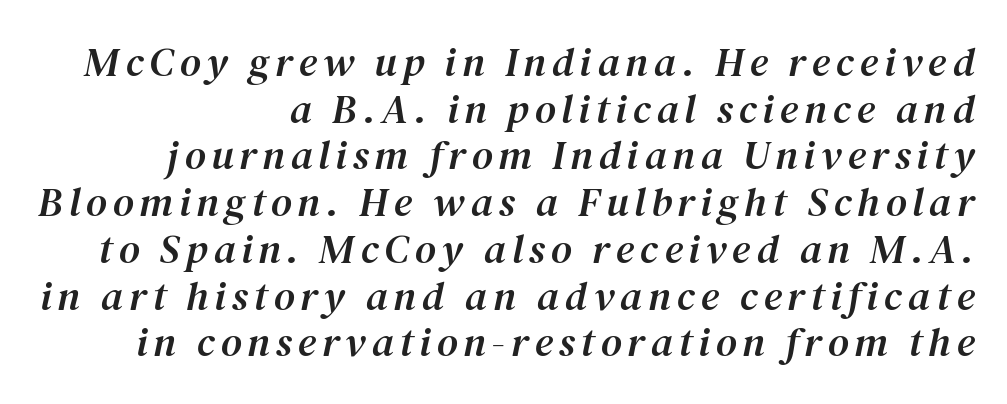
Where is the straight margin? On the right. Varying glyph widths throughout — classic text-font behaviour. The space between consecutive lines is stingy. The face used here is seriffed, in the tradition of book romans. Would a proofreader flag this as italicized? Yes.
